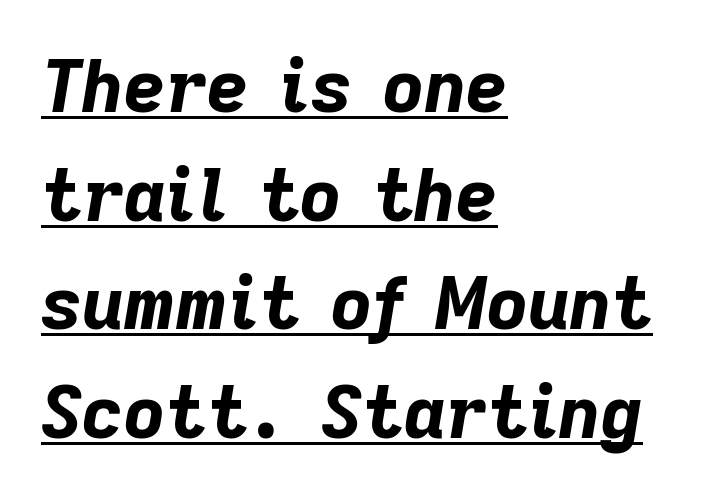
{"italic": "yes", "lean": "right", "slant_degrees": 9, "bold": "yes", "weight": "bold", "width": "normal", "stroke_contrast": "low", "x_height": "medium", "monospaced": "no", "underline": "yes", "align": "left", "line_spacing": "normal", "line_spacing_ratio": 1.51, "letter_spacing": "normal", "letter_spacing_em": 0.0, "glyph_px": 72}
